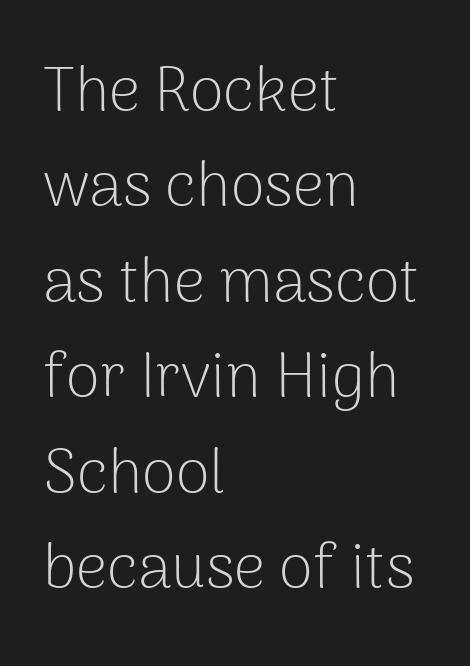
Q: Is the text bold? A: No.
Q: Is the text italic (slanted)? A: No, it is upright.
Q: Is the typeface a serif or a sans-serif typeface? A: Sans-serif.
Q: Is the text underlined? A: No.
Q: How is the paragraph aligned? A: Left-aligned.
Q: Is the spacing between letters normal or unusually wide? A: Normal.
Q: Is the spacing between lines tight, normal or loose? A: Normal.
Q: Width (condensed, normal, or wide)? A: Normal.
Q: Stroke contrast? A: Low.
Q: x-height? A: Medium.
Q: Monospaced? A: No.
